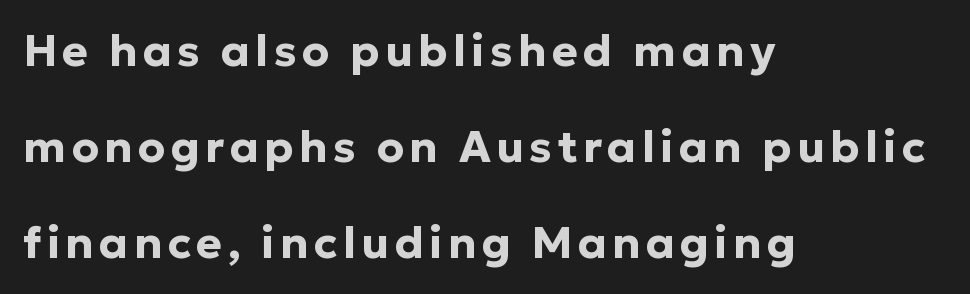
Q: Is the text bold? A: Yes.
Q: Is the text italic (slanted)? A: No, it is upright.
Q: Is the typeface a serif or a sans-serif typeface? A: Sans-serif.
Q: Is the text underlined? A: No.
Q: How is the paragraph aligned? A: Left-aligned.
Q: Is the spacing between lines tight, normal or loose? A: Loose.
Q: Width (condensed, normal, or wide)? A: Normal.
Q: Stroke contrast? A: Low.
Q: x-height? A: Medium.
Q: Monospaced? A: No.
